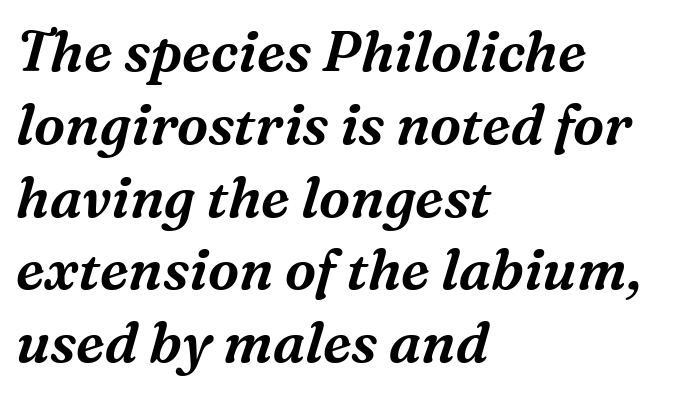
Tracking value appears to be zero — textbook default spacing. Each letter keeps its own natural width here, so spacing adapts to shape. Stroke terminals: seriffed. The paragraph has a hard left edge and a soft right edge. Type without underlining. Normally led — the rows are evenly, conventionally spaced.
